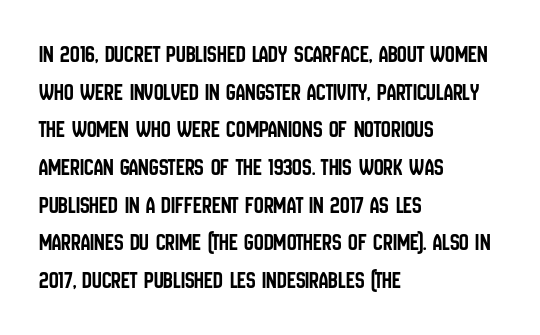
{"italic": "no", "underline": "no", "align": "left", "line_spacing": "normal", "line_spacing_ratio": 1.57, "letter_spacing": "normal", "letter_spacing_em": 0.0, "glyph_px": 24}
